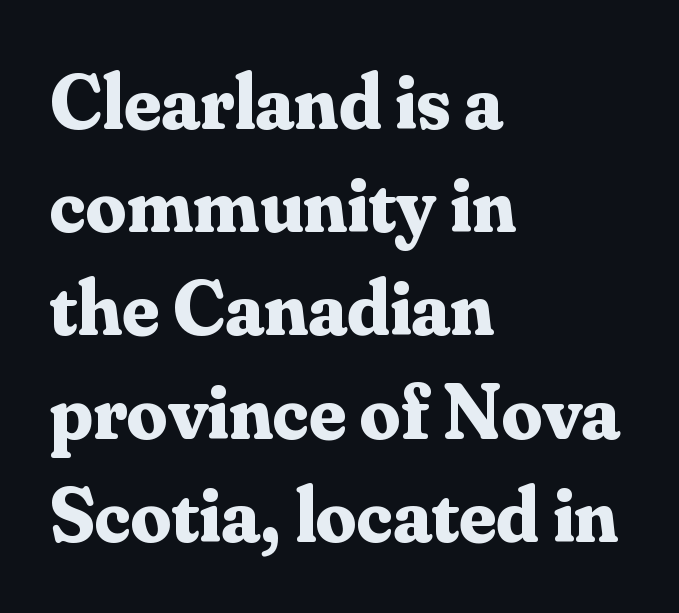
{"serif": "yes", "italic": "no", "bold": "yes", "weight": "bold", "width": "normal", "stroke_contrast": "medium", "x_height": "small", "monospaced": "no", "underline": "no", "align": "left", "line_spacing": "normal", "line_spacing_ratio": 1.29, "letter_spacing": "normal", "letter_spacing_em": 0.0, "glyph_px": 80}
